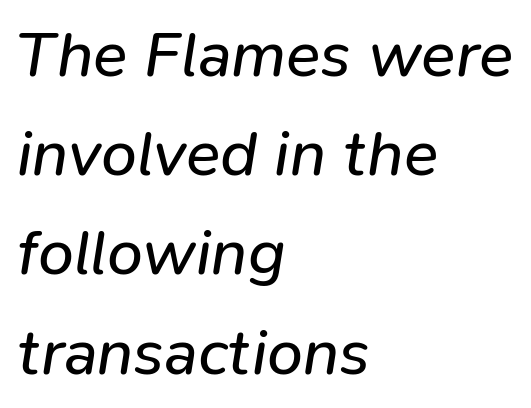
Q: Is the text bold? A: No.
Q: Is the text italic (slanted)? A: Yes, it leans right by about 9 degrees.
Q: Is the text underlined? A: No.
Q: How is the paragraph aligned? A: Left-aligned.
Q: Is the spacing between letters normal or unusually wide? A: Normal.
Q: Is the spacing between lines tight, normal or loose? A: Normal.
Q: Width (condensed, normal, or wide)? A: Normal.
Q: Stroke contrast? A: Low.
Q: x-height? A: Medium.
Q: Monospaced? A: No.
